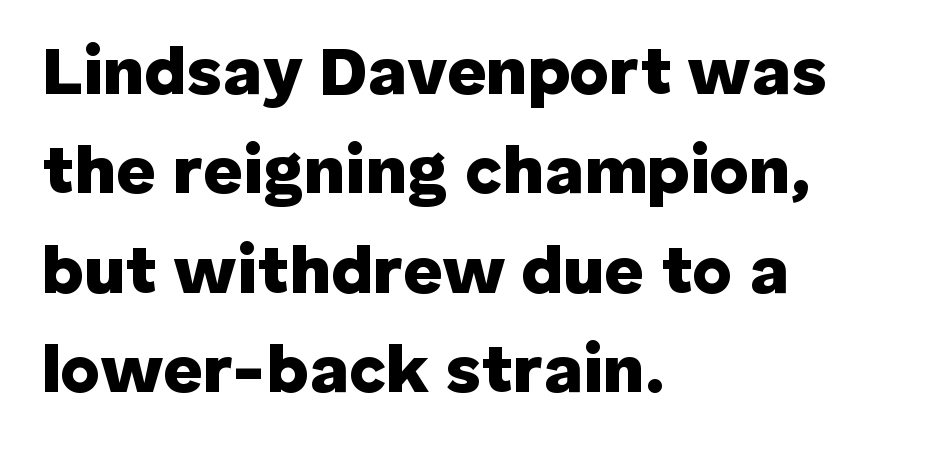
{"serif": "no", "italic": "no", "bold": "yes", "weight": "heavy", "width": "normal", "stroke_contrast": "low", "x_height": "medium", "monospaced": "no", "underline": "no", "align": "left", "line_spacing": "normal", "line_spacing_ratio": 1.46, "letter_spacing": "normal", "letter_spacing_em": 0.0, "glyph_px": 68}
